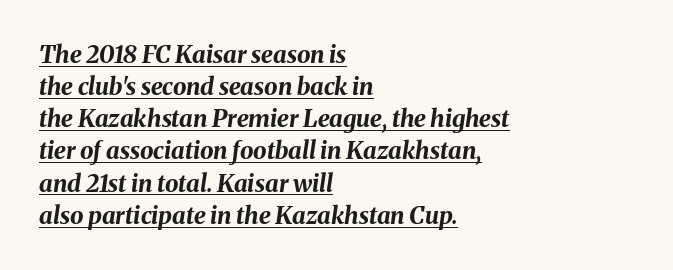
The image shows 24 px bold type, italic (leaning right); set left-aligned, normal line spacing (1.34x), normal letter spacing, underlined.
